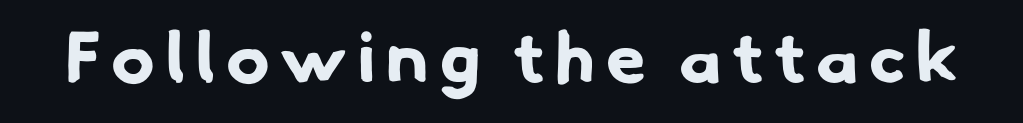
Q: Is the text bold? A: Yes.
Q: Is the typeface a serif or a sans-serif typeface? A: Sans-serif.
Q: Is the text underlined? A: No.
Q: Width (condensed, normal, or wide)? A: Normal.
Q: Stroke contrast? A: Low.
Q: x-height? A: Small.
Q: Monospaced? A: No.
